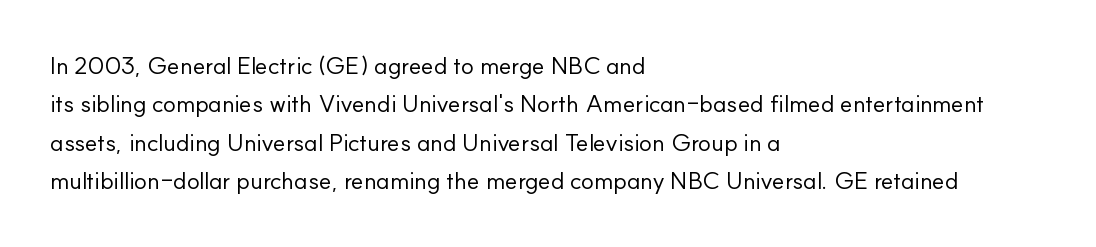
Plain, unruled lines of type. No heavy texture on the line: the type isn't bold. Look at the tracking — it's just the regular setting, nothing added. The axis of the letterforms is exactly vertical. The rows are spaced the way most documents space them.
